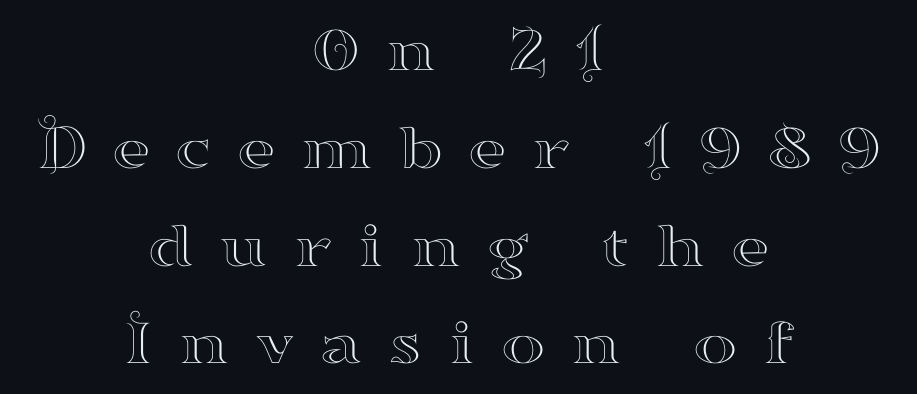
Q: Is the text italic (slanted)? A: No, it is upright.
Q: Is the typeface a serif or a sans-serif typeface? A: Serif.
Q: Is the text underlined? A: No.
Q: How is the paragraph aligned? A: Centered.
Q: Is the spacing between letters normal or unusually wide? A: Unusually wide.
Q: Is the spacing between lines tight, normal or loose? A: Normal.
Q: Width (condensed, normal, or wide)? A: Wide.
Q: Stroke contrast? A: High.
Q: x-height? A: Small.
Q: Monospaced? A: No.
